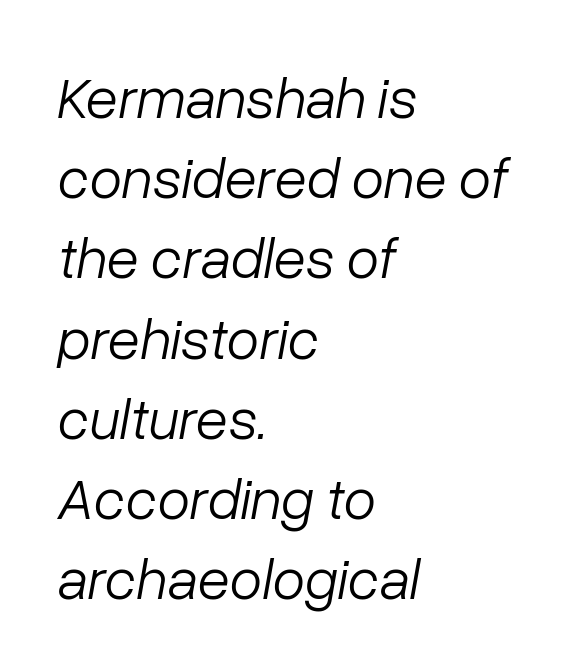
The image shows 59 px light type, italic (leaning right); set left-aligned, normal line spacing (1.36x), normal letter spacing, not underlined; low stroke contrast and a medium x-height.
